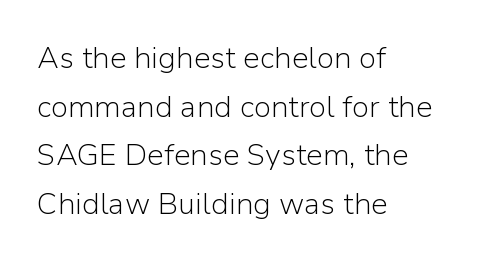
Q: Is the text bold? A: No.
Q: Is the text italic (slanted)? A: No, it is upright.
Q: Is the typeface a serif or a sans-serif typeface? A: Sans-serif.
Q: Is the text underlined? A: No.
Q: How is the paragraph aligned? A: Left-aligned.
Q: Is the spacing between letters normal or unusually wide? A: Normal.
Q: Is the spacing between lines tight, normal or loose? A: Normal.
Q: Width (condensed, normal, or wide)? A: Normal.
Q: Stroke contrast? A: Low.
Q: x-height? A: Medium.
Q: Monospaced? A: No.
